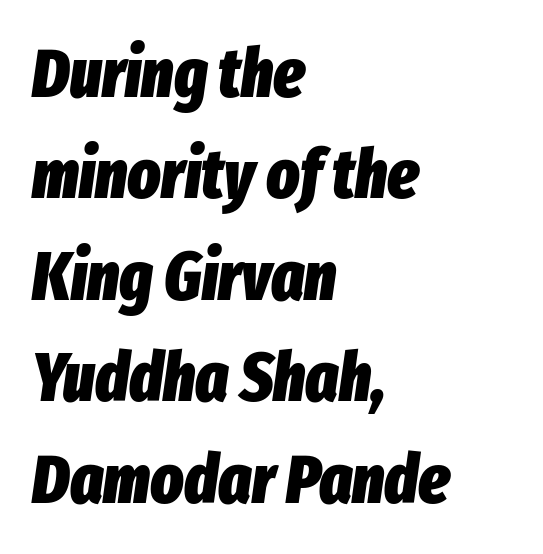
The image shows 69 px heavy, condensed type, italic (leaning right); set left-aligned, normal line spacing (1.47x), normal letter spacing, not underlined; low stroke contrast and a medium x-height.
